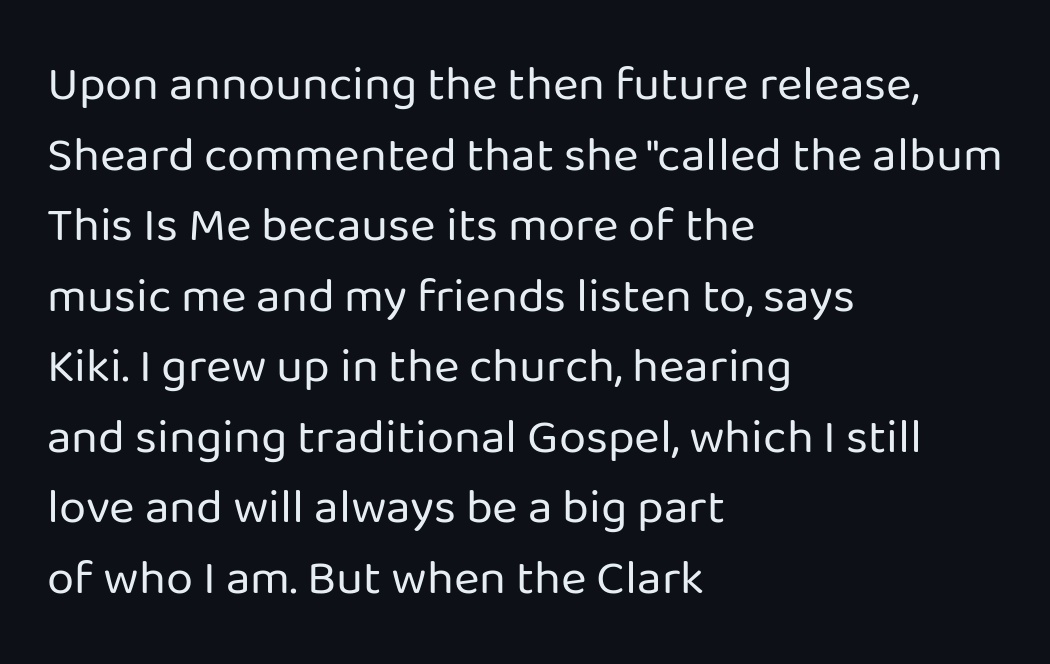
Q: Is the text bold? A: No.
Q: Is the text italic (slanted)? A: No, it is upright.
Q: Is the typeface a serif or a sans-serif typeface? A: Sans-serif.
Q: Is the text underlined? A: No.
Q: How is the paragraph aligned? A: Left-aligned.
Q: Is the spacing between letters normal or unusually wide? A: Normal.
Q: Is the spacing between lines tight, normal or loose? A: Normal.
Q: Width (condensed, normal, or wide)? A: Normal.
Q: Stroke contrast? A: Low.
Q: x-height? A: Medium.
Q: Monospaced? A: No.
